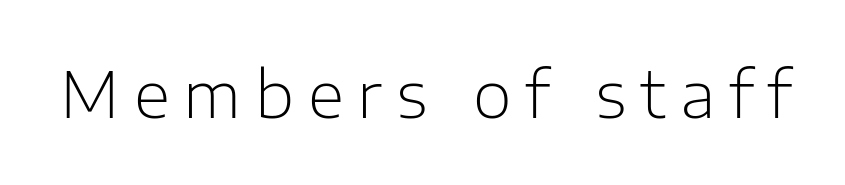
Q: Is the text bold? A: No.
Q: Is the text italic (slanted)? A: No, it is upright.
Q: Is the typeface a serif or a sans-serif typeface? A: Sans-serif.
Q: Is the text underlined? A: No.
Q: Is the spacing between letters normal or unusually wide? A: Unusually wide.
Q: Width (condensed, normal, or wide)? A: Normal.
Q: Stroke contrast? A: Low.
Q: x-height? A: Medium.
Q: Monospaced? A: No.
